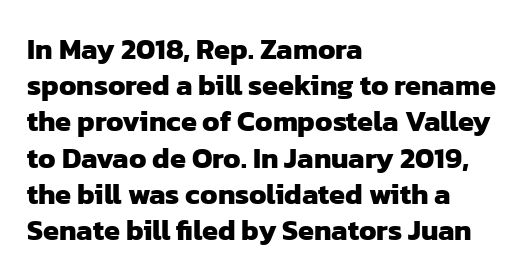
Each glyph is drawn with heavy, bold strokes. Nothing unusual about the tracking: characters are spaced as the font intends. Type style note: lacks serifs. You could not count columns in this text — the font is proportionally spaced.
